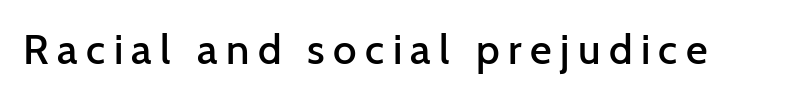
Q: Is the text bold? A: Semi-bold.
Q: Is the text italic (slanted)? A: No, it is upright.
Q: Is the typeface a serif or a sans-serif typeface? A: Sans-serif.
Q: Is the text underlined? A: No.
Q: Is the spacing between letters normal or unusually wide? A: Unusually wide.
Q: Width (condensed, normal, or wide)? A: Normal.
Q: Stroke contrast? A: Low.
Q: x-height? A: Medium.
Q: Monospaced? A: No.
